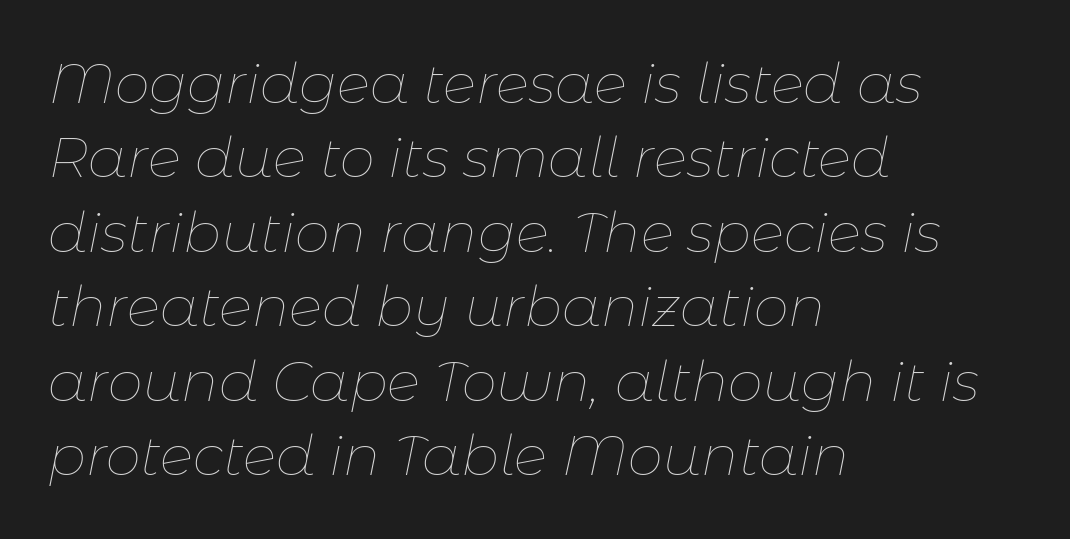
Q: Is the text bold? A: No.
Q: Is the text italic (slanted)? A: Yes, it leans right by about 11 degrees.
Q: Is the text underlined? A: No.
Q: How is the paragraph aligned? A: Left-aligned.
Q: Is the spacing between letters normal or unusually wide? A: Normal.
Q: Is the spacing between lines tight, normal or loose? A: Normal.
Q: Width (condensed, normal, or wide)? A: Normal.
Q: Stroke contrast? A: Low.
Q: x-height? A: Medium.
Q: Monospaced? A: No.
